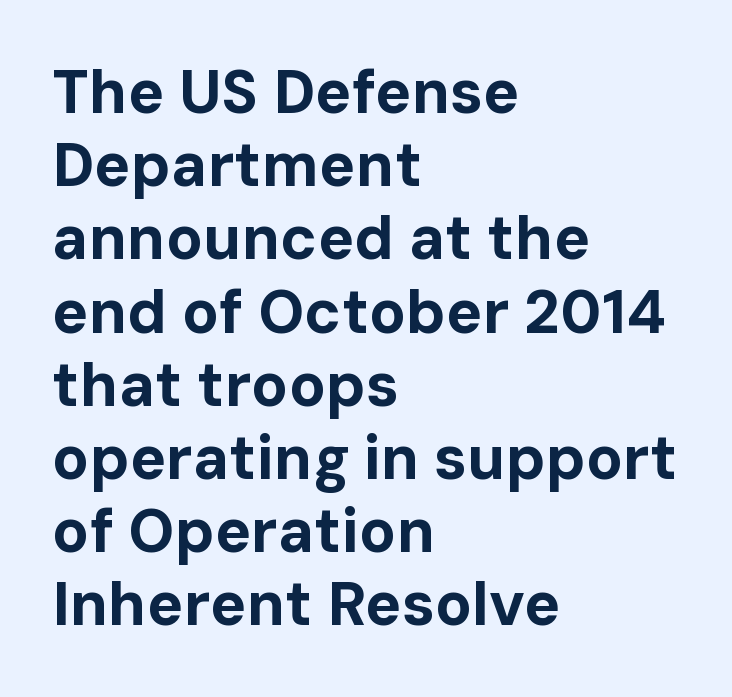
Q: Is the text bold? A: Yes.
Q: Is the text italic (slanted)? A: No, it is upright.
Q: Is the typeface a serif or a sans-serif typeface? A: Sans-serif.
Q: Is the text underlined? A: No.
Q: How is the paragraph aligned? A: Left-aligned.
Q: Is the spacing between letters normal or unusually wide? A: Normal.
Q: Width (condensed, normal, or wide)? A: Normal.
Q: Stroke contrast? A: Low.
Q: x-height? A: Medium.
Q: Monospaced? A: No.
